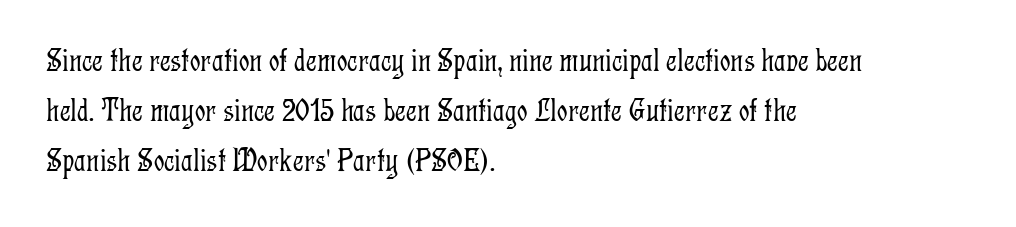
{"serif": "yes", "italic": "no", "bold": "no", "weight": "light", "width": "condensed", "stroke_contrast": "low", "x_height": "medium", "monospaced": "no", "underline": "no", "align": "left", "line_spacing": "normal", "line_spacing_ratio": 1.52, "letter_spacing": "normal", "letter_spacing_em": 0.0, "glyph_px": 33}
